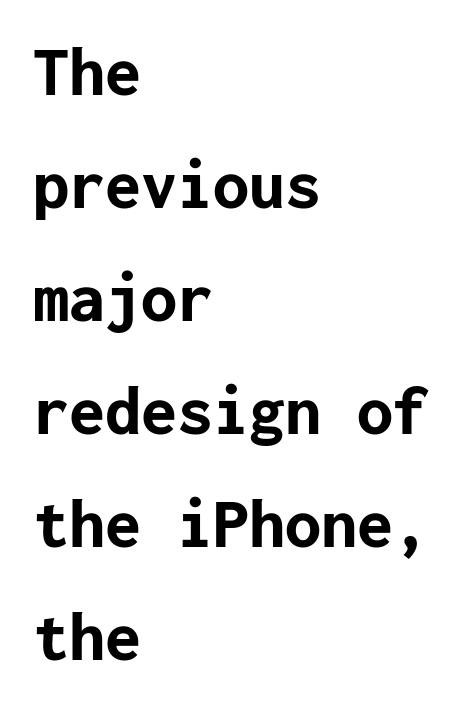
Q: Is the text bold? A: Yes.
Q: Is the text italic (slanted)? A: No, it is upright.
Q: Is the typeface a serif or a sans-serif typeface? A: Sans-serif.
Q: Is the text underlined? A: No.
Q: How is the paragraph aligned? A: Left-aligned.
Q: Is the spacing between letters normal or unusually wide? A: Normal.
Q: Is the spacing between lines tight, normal or loose? A: Normal.
Q: Width (condensed, normal, or wide)? A: Normal.
Q: Stroke contrast? A: Low.
Q: x-height? A: Medium.
